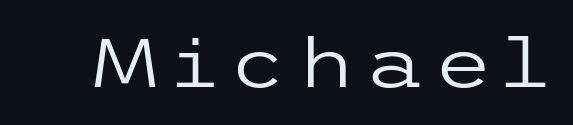
Q: Is the text bold? A: No.
Q: Is the text italic (slanted)? A: No, it is upright.
Q: Is the typeface a serif or a sans-serif typeface? A: Sans-serif.
Q: Is the text underlined? A: No.
Q: Width (condensed, normal, or wide)? A: Wide.
Q: Stroke contrast? A: Low.
Q: x-height? A: Medium.
